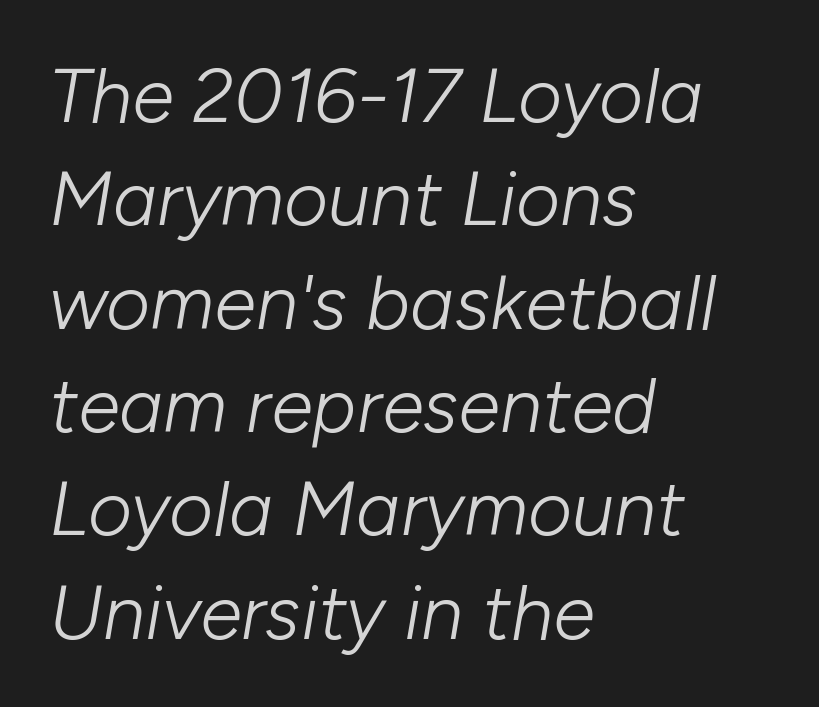
{"italic": "yes", "lean": "right", "slant_degrees": 10, "bold": "no", "weight": "light", "width": "normal", "stroke_contrast": "low", "x_height": "medium", "monospaced": "no", "underline": "no", "align": "left", "line_spacing": "normal", "line_spacing_ratio": 1.36, "letter_spacing": "normal", "letter_spacing_em": 0.0, "glyph_px": 76}
